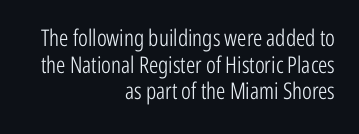
{"italic": "no", "bold": "no", "underline": "no", "align": "right", "line_spacing_ratio": 1.16, "letter_spacing": "normal", "letter_spacing_em": 0.0, "glyph_px": 23}
